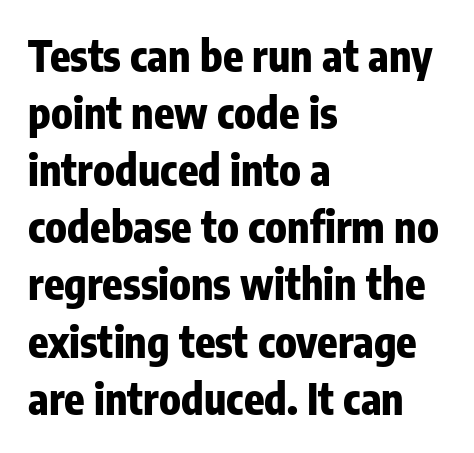
The image shows 42 px heavy, condensed sans-serif type, upright; set left-aligned, normal line spacing (1.36x), normal letter spacing, not underlined; low stroke contrast and a medium x-height.
